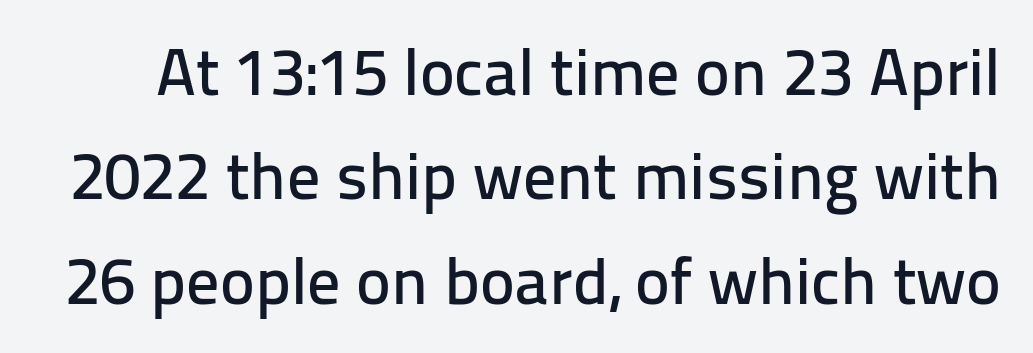
{"serif": "no", "italic": "no", "width": "normal", "stroke_contrast": "low", "x_height": "medium", "monospaced": "no", "underline": "no", "line_spacing": "normal", "line_spacing_ratio": 1.58, "letter_spacing": "normal", "letter_spacing_em": 0.0, "glyph_px": 66}
